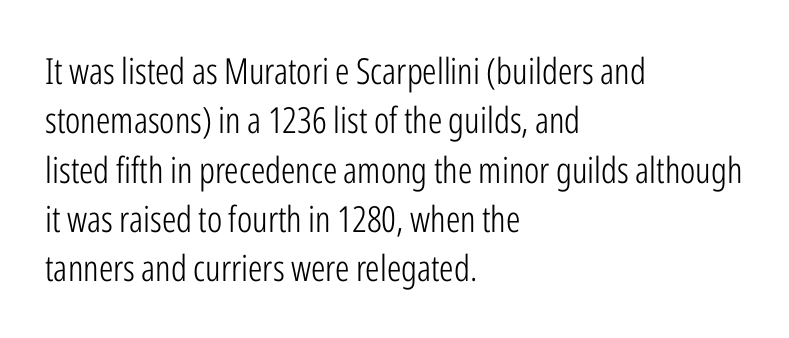
The image shows 36 px light, condensed sans-serif type, upright; set left-aligned, normal line spacing (1.37x), normal letter spacing, not underlined; low stroke contrast and a medium x-height.
